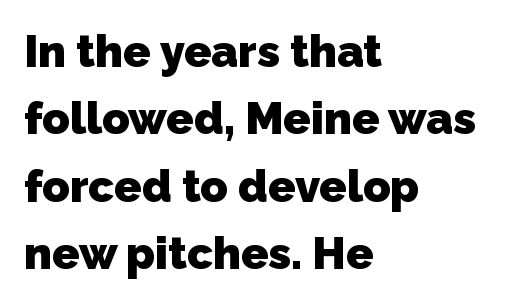
{"serif": "no", "bold": "yes", "weight": "heavy", "width": "normal", "stroke_contrast": "low", "x_height": "medium", "monospaced": "no", "underline": "no", "align": "left", "line_spacing": "normal", "line_spacing_ratio": 1.5, "letter_spacing": "normal", "letter_spacing_em": 0.0, "glyph_px": 45}
